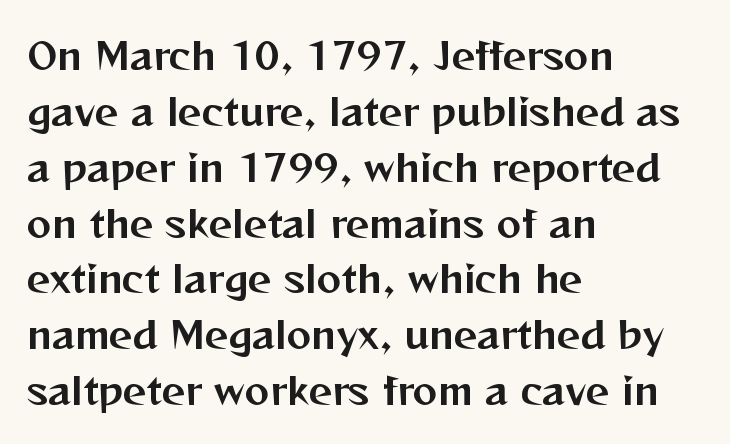
Here the designer chose a conventional face with non-uniform glyph widths. To sum up the face: it is a sans, with no serifs. These lines keep a tight, regular rhythm from letter to letter. Summary of vertical rhythm: regular, with standard interline spacing.
